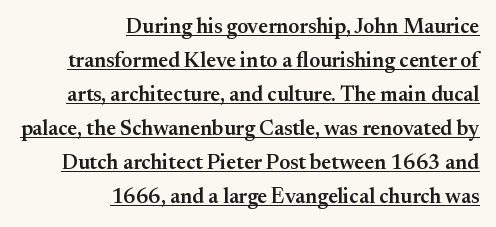
The image shows 21 px text type, upright; set right-aligned, normal line spacing (1.62x), normal letter spacing, underlined.
